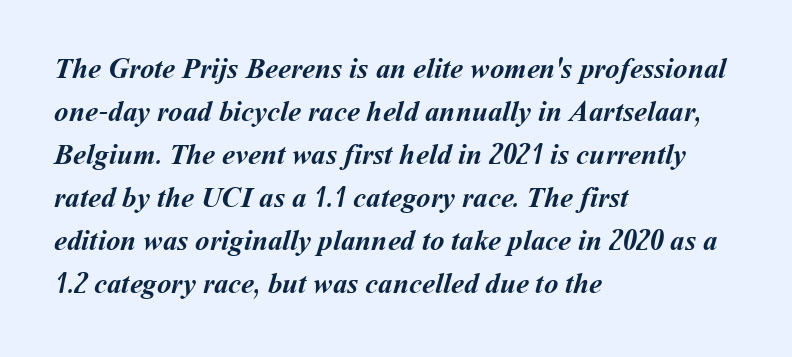
Q: Is the text bold? A: Yes.
Q: Is the text underlined? A: No.
Q: How is the paragraph aligned? A: Left-aligned.
Q: Is the spacing between letters normal or unusually wide? A: Normal.
Q: Is the spacing between lines tight, normal or loose? A: Normal.
Q: Width (condensed, normal, or wide)? A: Normal.
Q: Stroke contrast? A: Medium.
Q: x-height? A: Medium.
Q: Monospaced? A: No.
